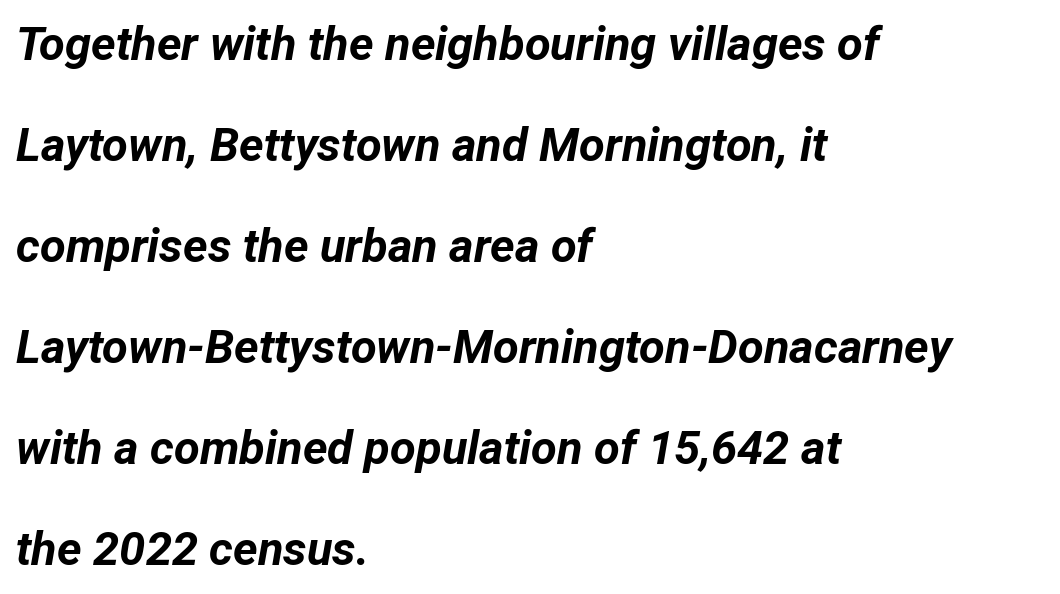
The image shows 47 px bold type, italic (leaning right); set left-aligned, loose line spacing (2.15x), normal letter spacing, not underlined; low stroke contrast and a medium x-height.
